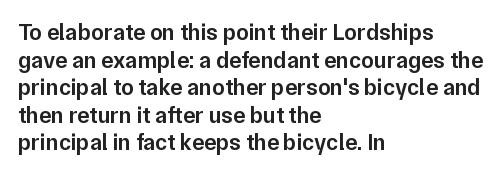
Q: Is the text bold? A: Semi-bold.
Q: Is the text italic (slanted)? A: No, it is upright.
Q: Is the text underlined? A: No.
Q: How is the paragraph aligned? A: Left-aligned.
Q: Is the spacing between letters normal or unusually wide? A: Normal.
